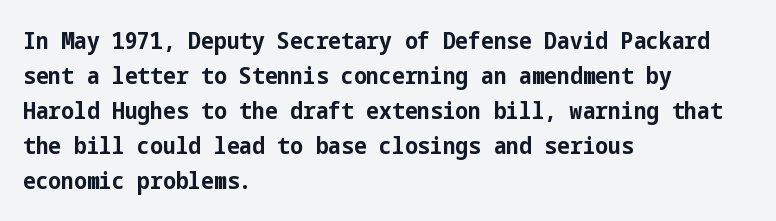
A classic flush-left, rag-right setting is used for this passage. The strokes are fattened all the way to bold. Plain, unruled lines of type. Tracking value appears to be zero — textbook default spacing.
